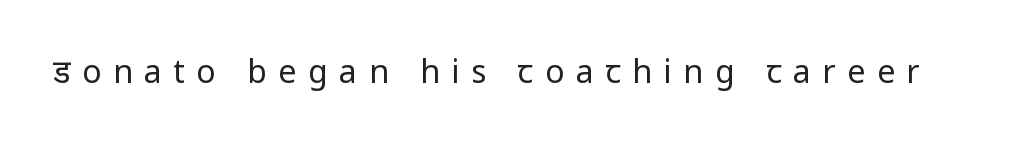
The image shows 32 px regular-weight sans-serif type, upright; set unusually wide letter spacing (+0.36 em), not underlined; low stroke contrast and a medium x-height.
